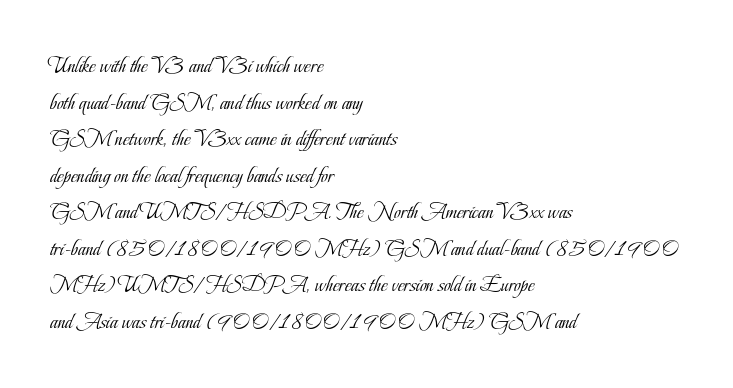
{"bold": "no", "underline": "no", "align": "left", "line_spacing": "normal", "line_spacing_ratio": 1.59, "letter_spacing": "normal", "letter_spacing_em": 0.0, "glyph_px": 23}
